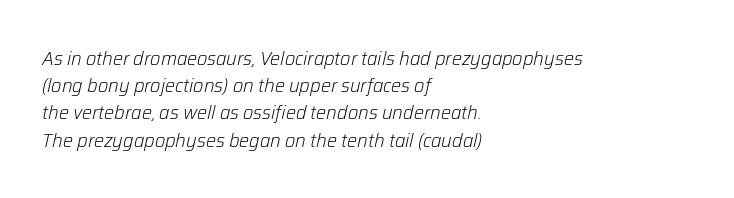
Short note: letters normally spaced. The paragraph shown leans on its left margin. The cut favours lightness, reaching ordinary text weight at its darkest. The strip under each line holds only bare page.
